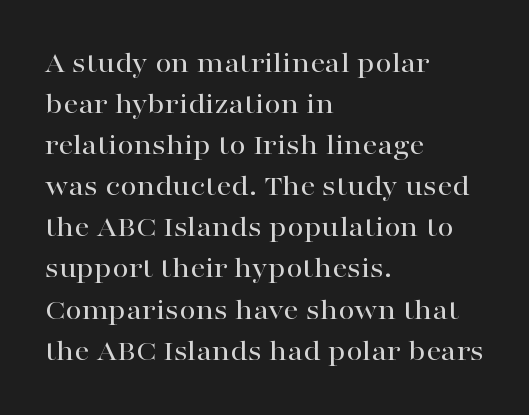
{"serif": "yes", "italic": "no", "width": "wide", "stroke_contrast": "high", "x_height": "medium", "monospaced": "no", "underline": "no", "align": "left", "line_spacing": "normal", "line_spacing_ratio": 1.37, "letter_spacing": "normal", "letter_spacing_em": 0.0, "glyph_px": 30}
